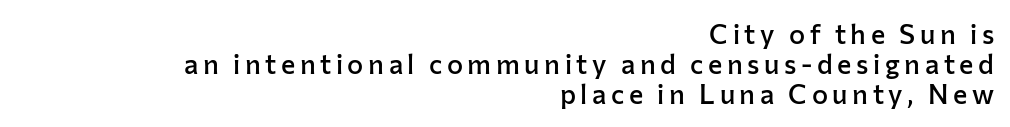
The image shows 27 px text type, upright; set right-aligned, tight line spacing (1.12x), not underlined.
